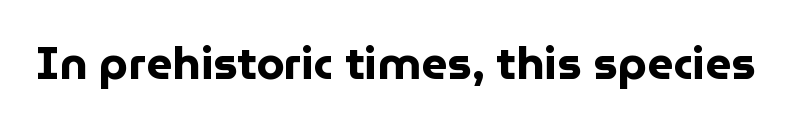
The type family on display is of the sans-serif kind. The area under the type is left untouched. Set as a true bold cut, around the 700 mark. Letter spacing: default. Each letter keeps its own natural width here, so spacing adapts to shape. A typesetter would mark this as roman, not italic.
